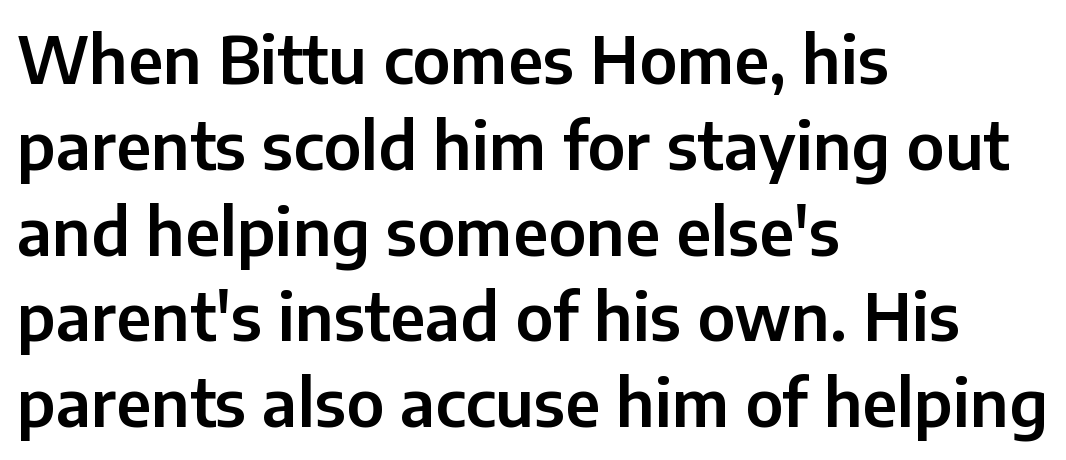
{"serif": "no", "italic": "no", "width": "normal", "stroke_contrast": "low", "x_height": "medium", "monospaced": "no", "underline": "no", "align": "left", "line_spacing": "normal", "line_spacing_ratio": 1.32, "letter_spacing": "normal", "letter_spacing_em": 0.0, "glyph_px": 65}
